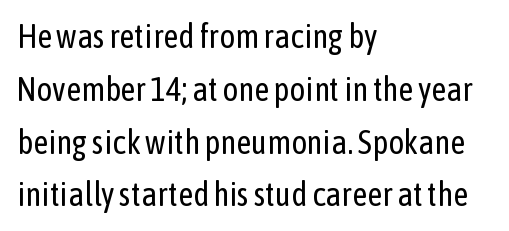
The image shows 33 px regular-weight, condensed sans-serif type, upright; set left-aligned, normal line spacing (1.6x), normal letter spacing, not underlined; low stroke contrast and a medium x-height.
